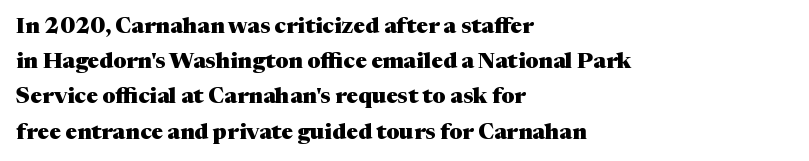
Q: Is the text bold? A: Yes.
Q: Is the text italic (slanted)? A: No, it is upright.
Q: Is the text underlined? A: No.
Q: How is the paragraph aligned? A: Left-aligned.
Q: Is the spacing between letters normal or unusually wide? A: Normal.
Q: Is the spacing between lines tight, normal or loose? A: Normal.
